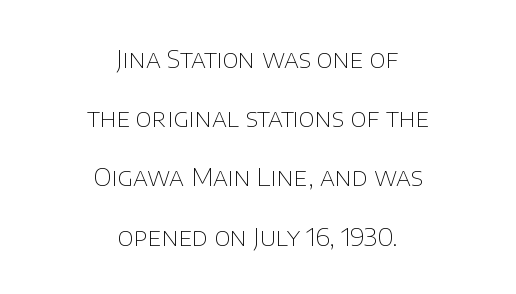
Look at the tracking — it's just the regular setting, nothing added. No chunkiness to these letters — they're not bold. Descenders hang freely into open space. This sample is center-justified, so both line endings float freely.
